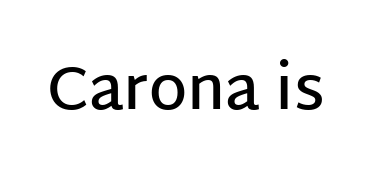
The image shows 61 px semibold sans-serif type, upright; set normal letter spacing, not underlined; low stroke contrast and a large x-height.
